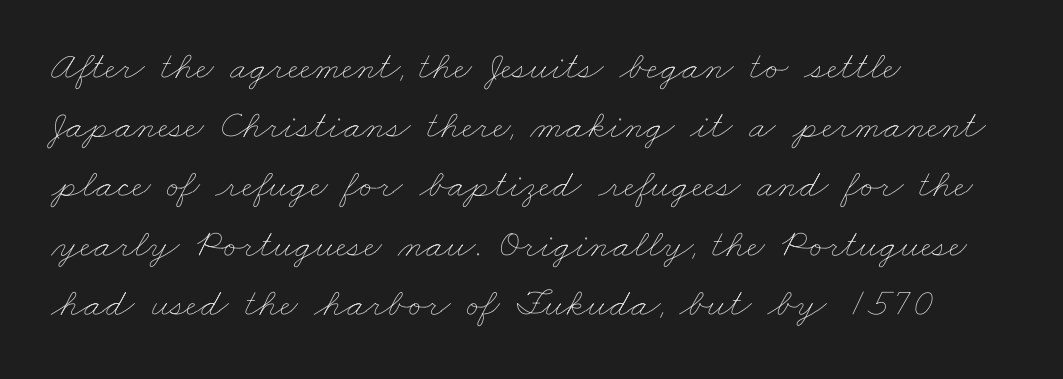
The tracking reads as untouched default to a designer's eye. A bare baseline throughout the passage. A typesetter would call this proportional, since set widths differ per character. Alignment: flush left. One glance says typical: line gaps are just what's usual.
